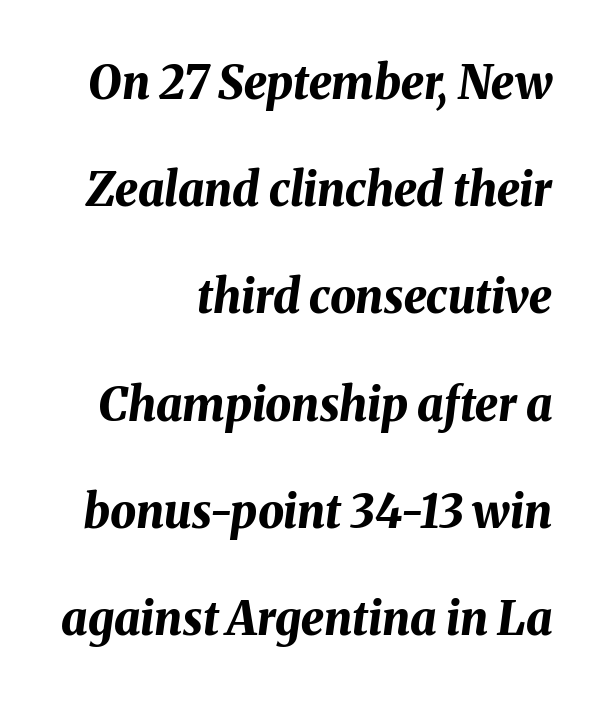
Posture: slanted. Is there much room between lines? Yes — plenty of vertical air separates them. Anything drawn beneath the words? Only blank space. Pretty heavy lettering here — definitely bold. The horizontal fit of the characters is conventional and even.
